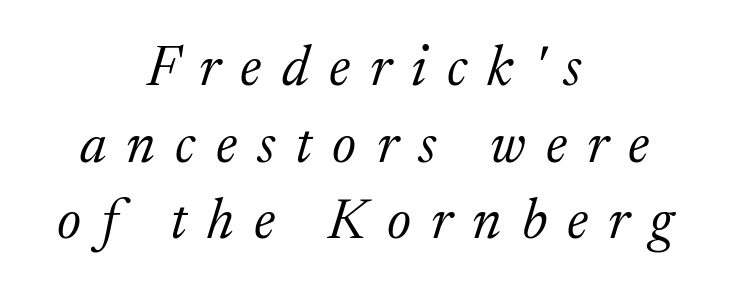
The image shows 56 px light serif type, italic (leaning right); set centered, normal line spacing (1.37x), unusually wide letter spacing (+0.36 em), not underlined; medium stroke contrast and a medium x-height.
